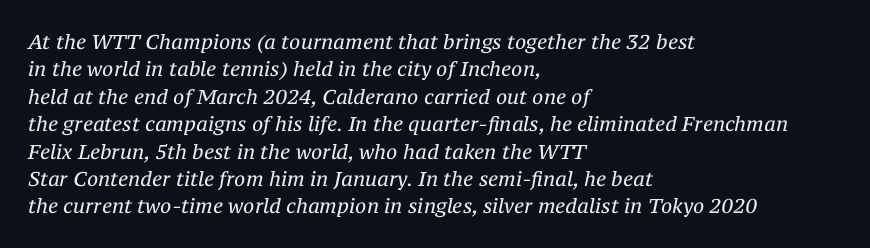
{"italic": "yes", "lean": "right", "slant_degrees": 12, "bold": "no", "underline": "no", "align": "left", "line_spacing": "normal", "line_spacing_ratio": 1.37, "letter_spacing": "normal", "letter_spacing_em": 0.0, "glyph_px": 20}
